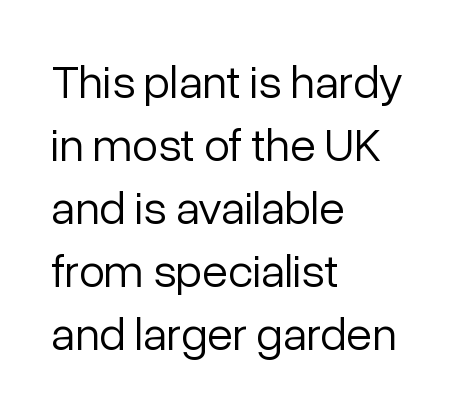
{"serif": "no", "italic": "no", "bold": "no", "weight": "light", "width": "normal", "stroke_contrast": "low", "x_height": "medium", "monospaced": "no", "underline": "no", "align": "left", "line_spacing": "normal", "line_spacing_ratio": 1.34, "letter_spacing": "normal", "letter_spacing_em": 0.0, "glyph_px": 47}
